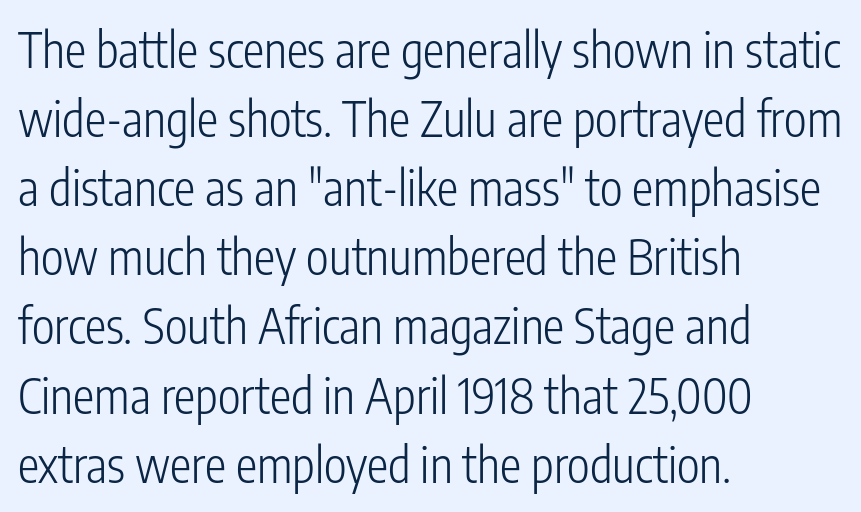
The image shows 48 px light, condensed sans-serif type, upright; set left-aligned, normal line spacing (1.44x), normal letter spacing, not underlined; low stroke contrast and a medium x-height.
